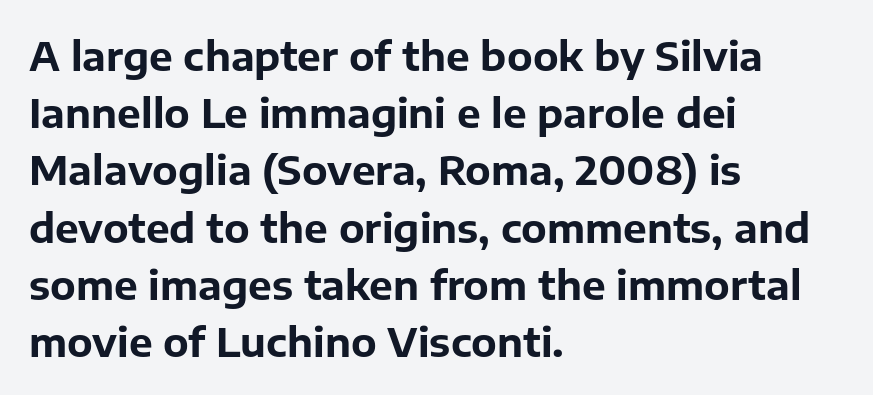
The image shows 40 px bold sans-serif type, upright; set left-aligned, normal line spacing (1.43x), normal letter spacing, not underlined; low stroke contrast and a medium x-height.
